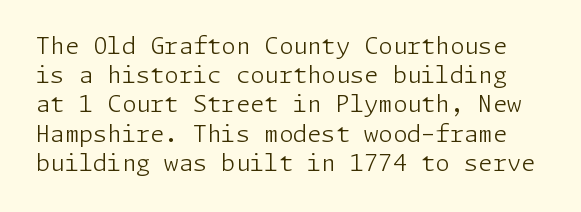
Q: Is the text bold? A: No.
Q: Is the text italic (slanted)? A: No, it is upright.
Q: Is the text underlined? A: No.
Q: Is the spacing between letters normal or unusually wide? A: Normal.
Q: Is the spacing between lines tight, normal or loose? A: Normal.
